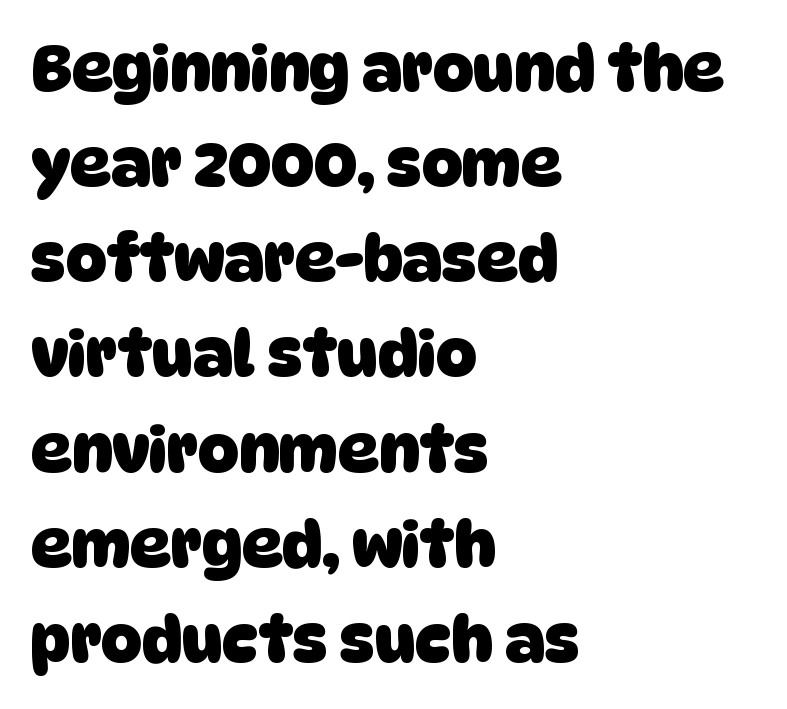
{"serif": "no", "bold": "yes", "weight": "heavy", "width": "normal", "stroke_contrast": "low", "x_height": "large", "monospaced": "no", "underline": "no", "align": "left", "line_spacing": "normal", "line_spacing_ratio": 1.51, "letter_spacing": "normal", "letter_spacing_em": 0.0, "glyph_px": 63}
